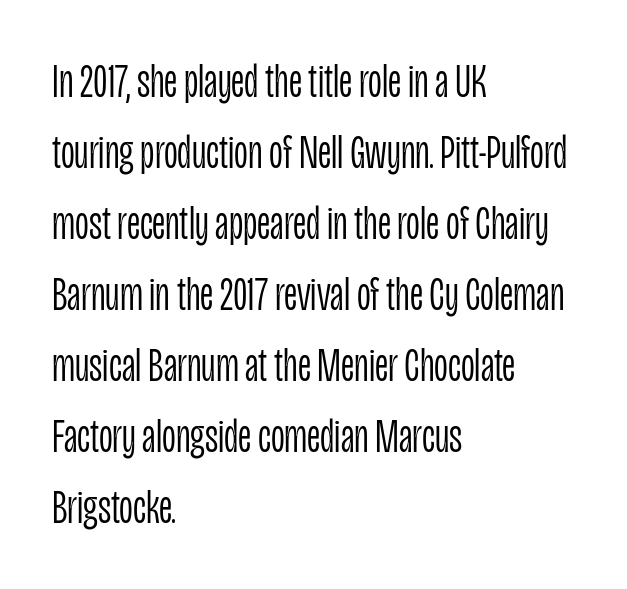
Q: Is the text bold? A: No.
Q: Is the text italic (slanted)? A: No, it is upright.
Q: Is the typeface a serif or a sans-serif typeface? A: Sans-serif.
Q: Is the text underlined? A: No.
Q: How is the paragraph aligned? A: Left-aligned.
Q: Is the spacing between letters normal or unusually wide? A: Normal.
Q: Is the spacing between lines tight, normal or loose? A: Normal.
Q: Width (condensed, normal, or wide)? A: Condensed.
Q: Stroke contrast? A: Low.
Q: x-height? A: Large.
Q: Monospaced? A: No.
